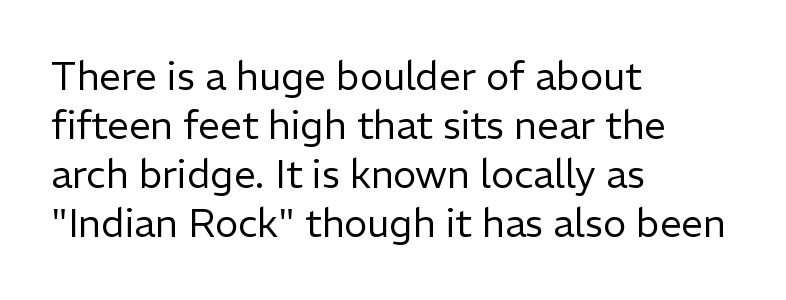
{"serif": "no", "italic": "no", "bold": "no", "weight": "regular", "width": "normal", "stroke_contrast": "low", "x_height": "medium", "monospaced": "no", "underline": "no", "align": "left", "line_spacing": "normal", "line_spacing_ratio": 1.26, "letter_spacing": "normal", "letter_spacing_em": 0.0, "glyph_px": 39}
